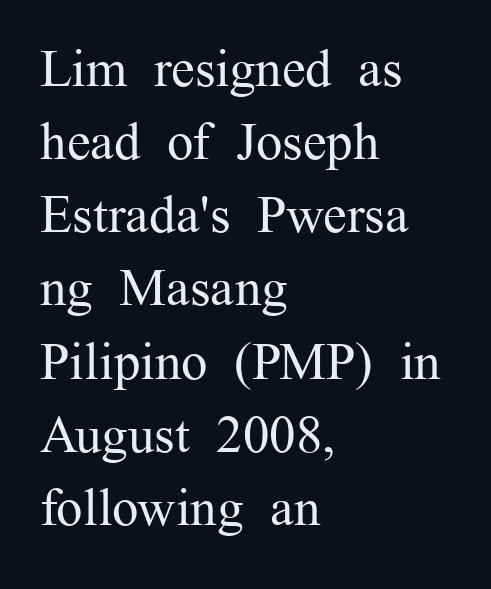
{"serif": "yes", "italic": "no", "bold": "no", "weight": "regular", "width": "normal", "stroke_contrast": "medium", "x_height": "medium", "monospaced": "no", "underline": "no", "align": "left", "line_spacing": "normal", "line_spacing_ratio": 1.38, "letter_spacing": "normal", "letter_spacing_em": 0.0, "glyph_px": 53}
